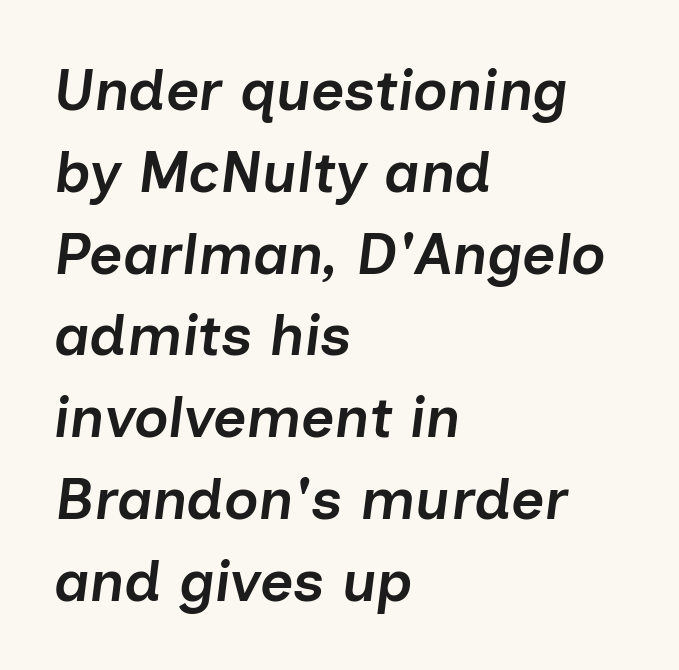
The image shows 58 px semibold type, italic (leaning right); set left-aligned, normal line spacing (1.41x), normal letter spacing, not underlined; low stroke contrast and a medium x-height.
